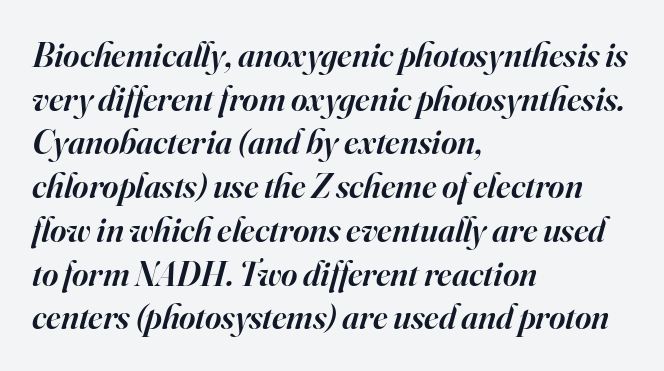
The image shows 35 px semibold serif type, italic (leaning right); set left-aligned, normal line spacing (1.25x), normal letter spacing, not underlined; high stroke contrast and a small x-height.
